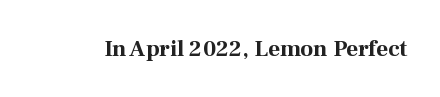
{"italic": "no", "bold": "yes", "underline": "no", "letter_spacing": "normal", "letter_spacing_em": 0.0, "glyph_px": 23}
